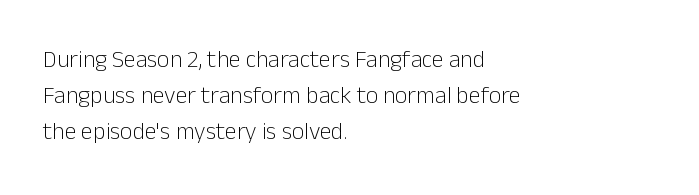
The image shows 24 px text type, upright; set left-aligned, normal line spacing (1.49x), normal letter spacing, not underlined.
